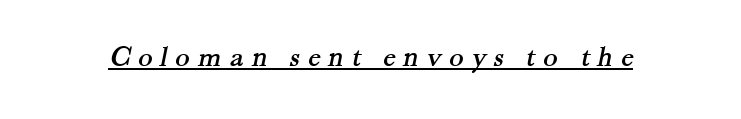
The sample's only ornament is a line tracing under the words. Unlike a clean sans, this face finishes its strokes with serifs. Note the varied advance widths — an 'i' is clearly narrower than an 'm'. Inter-character spacing is expanded well beyond the font's built-in metrics.
